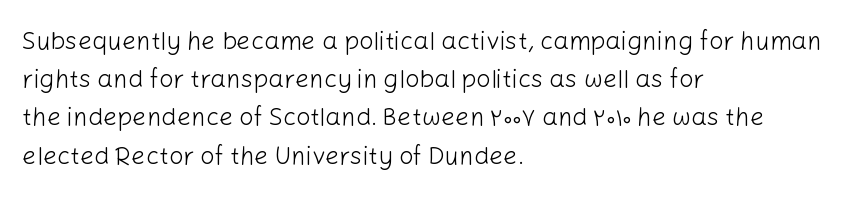
{"italic": "no", "bold": "no", "underline": "no", "align": "left", "line_spacing": "normal", "line_spacing_ratio": 1.53, "letter_spacing": "normal", "letter_spacing_em": 0.0, "glyph_px": 25}
